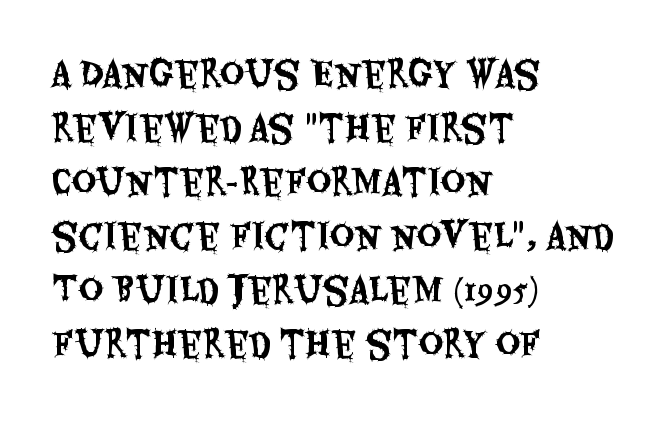
Leading matches the norm, producing a regular column. A typesetter would label this face a sans. This rendering uses left alignment, leaving the right contour irregular. Spacing verdict: proportional, widths tailored to each character. The strip under each line holds only bare page.
